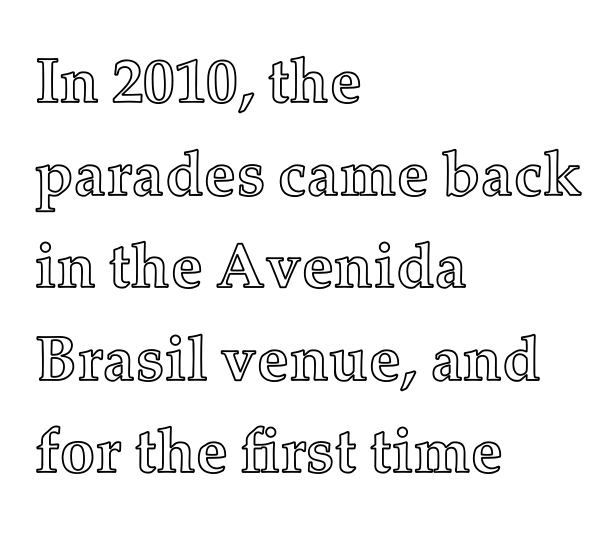
The image shows 63 px text type, upright; set left-aligned, normal line spacing (1.47x), normal letter spacing, not underlined; a medium x-height.
